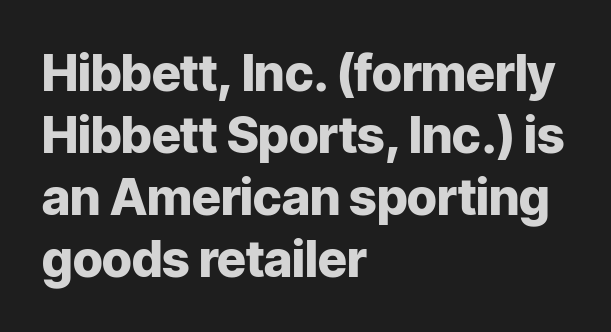
{"serif": "no", "italic": "no", "bold": "yes", "weight": "heavy", "width": "normal", "stroke_contrast": "low", "x_height": "medium", "monospaced": "no", "underline": "no", "align": "left", "line_spacing_ratio": 1.24, "letter_spacing": "normal", "letter_spacing_em": 0.0, "glyph_px": 50}
